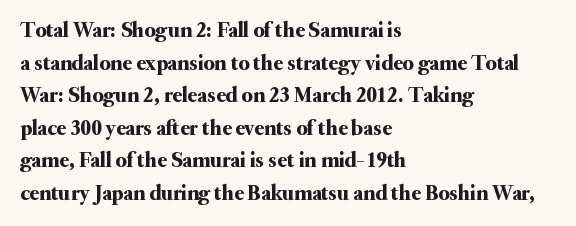
Q: Is the text italic (slanted)? A: No, it is upright.
Q: Is the text underlined? A: No.
Q: How is the paragraph aligned? A: Left-aligned.
Q: Is the spacing between letters normal or unusually wide? A: Normal.
Q: Is the spacing between lines tight, normal or loose? A: Normal.
